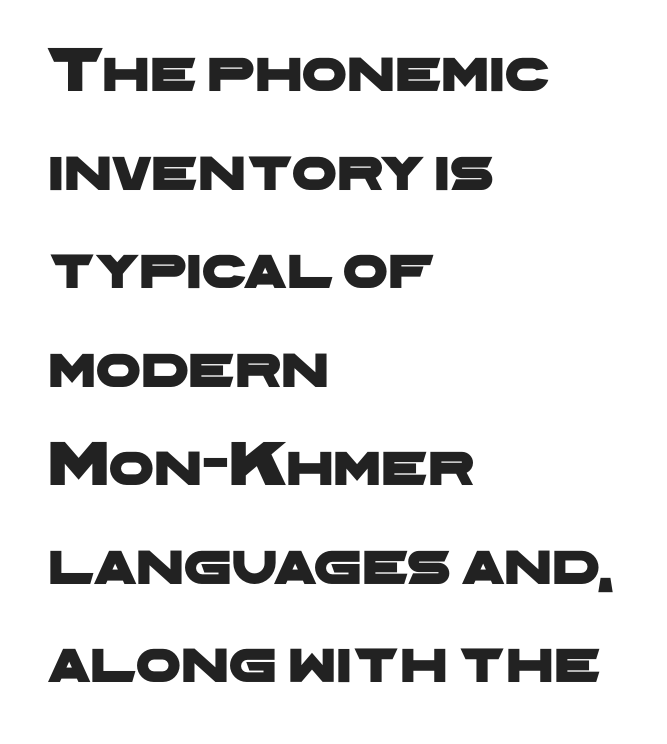
Q: Is the typeface a serif or a sans-serif typeface? A: Sans-serif.
Q: Is the text underlined? A: No.
Q: How is the paragraph aligned? A: Left-aligned.
Q: Is the spacing between letters normal or unusually wide? A: Normal.
Q: Is the spacing between lines tight, normal or loose? A: Normal.
Q: Width (condensed, normal, or wide)? A: Wide.
Q: Stroke contrast? A: Low.
Q: x-height? A: Medium.
Q: Monospaced? A: No.
